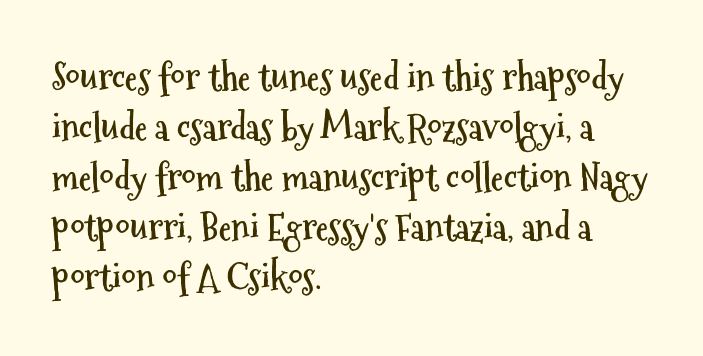
{"serif": "no", "italic": "no", "bold": "yes", "weight": "semibold", "width": "condensed", "stroke_contrast": "medium", "x_height": "medium", "monospaced": "no", "underline": "no", "align": "left", "line_spacing": "normal", "line_spacing_ratio": 1.39, "letter_spacing": "normal", "letter_spacing_em": 0.0, "glyph_px": 36}
